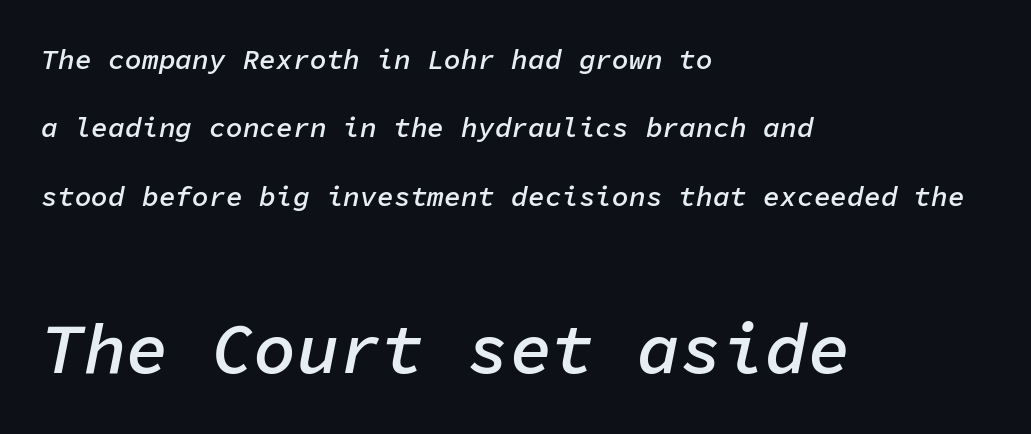
{"italic": "yes", "lean": "right", "slant_degrees": 11, "bold": "semi", "weight": "semibold", "width": "normal", "stroke_contrast": "low", "x_height": "medium", "monospaced": "yes", "underline": "no", "align": "left", "line_spacing": "loose", "line_spacing_ratio": 2.44, "letter_spacing": "normal", "letter_spacing_em": 0.0, "larger_block": "second", "size_ratio": 2.54, "glyph_px": 71}
